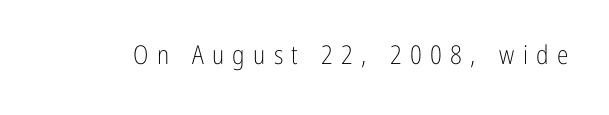
Lines of text with bare space underneath. Vertical stems look standard width or narrower in stroke. This sample uses expanded letter spacing, leaving extra air between glyphs. Quick note: not italic, upright.
